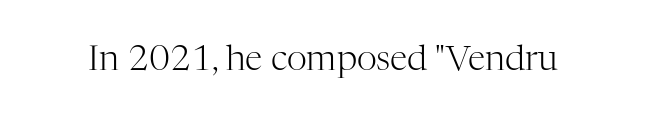
Serif or sans? Serif — the stroke terminals have little feet. Nothing unusual about the tracking: characters are spaced as the font intends. Stem width sits at or under what a default text font uses. The lettering holds an erect, upright posture throughout. Has an underline been added? It has not.
